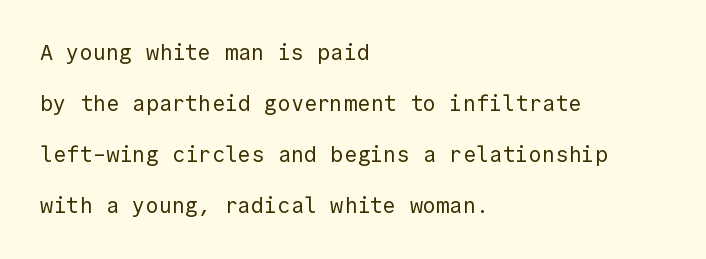
The image shows 22 px text type, upright; set left-aligned, loose line spacing (2.32x), normal letter spacing, not underlined.
